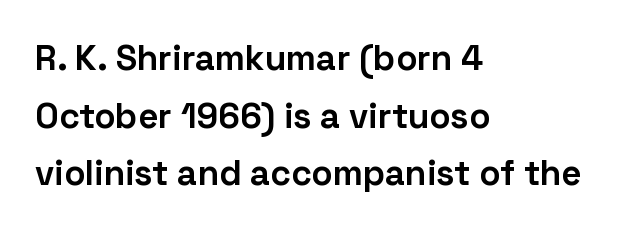
What stands out about the letter spacing? Nothing — it is the standard amount. Does the lettering tilt? It doesn't — this is upright. Underline: absent. Varying glyph widths throughout — classic text-font behaviour.
